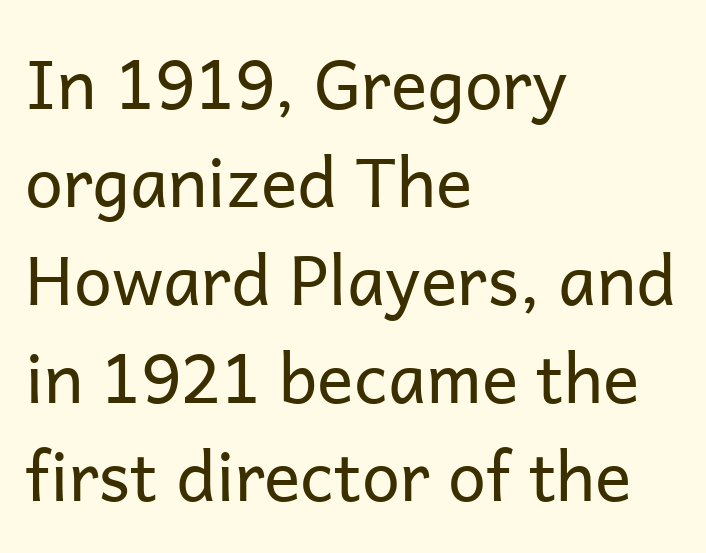
{"serif": "no", "italic": "no", "bold": "no", "weight": "regular", "width": "normal", "stroke_contrast": "low", "x_height": "medium", "monospaced": "no", "underline": "no", "align": "left", "line_spacing": "normal", "line_spacing_ratio": 1.44, "letter_spacing": "normal", "letter_spacing_em": 0.0, "glyph_px": 68}
